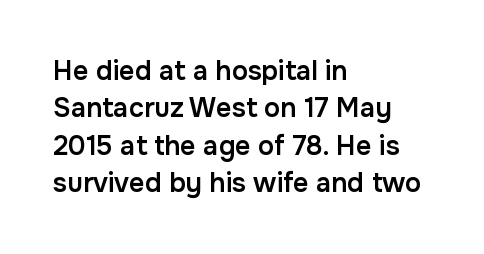
{"italic": "no", "bold": "semi", "underline": "no", "align": "left", "line_spacing": "normal", "line_spacing_ratio": 1.38, "letter_spacing": "normal", "letter_spacing_em": 0.0, "glyph_px": 27}
